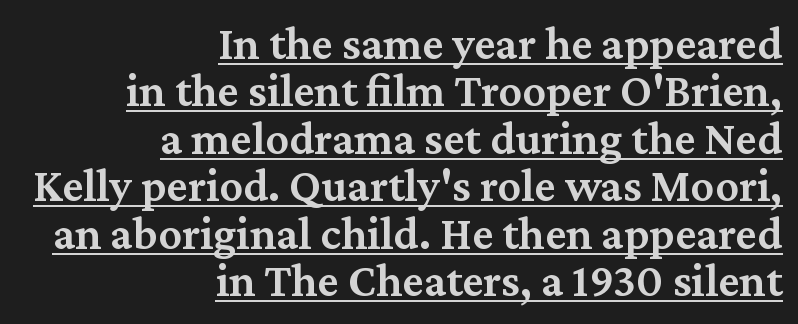
{"serif": "yes", "italic": "no", "bold": "semi", "weight": "semibold", "width": "normal", "stroke_contrast": "medium", "x_height": "medium", "monospaced": "no", "underline": "yes", "align": "right", "line_spacing": "tight", "line_spacing_ratio": 1.01, "letter_spacing": "normal", "letter_spacing_em": 0.0, "glyph_px": 47}
